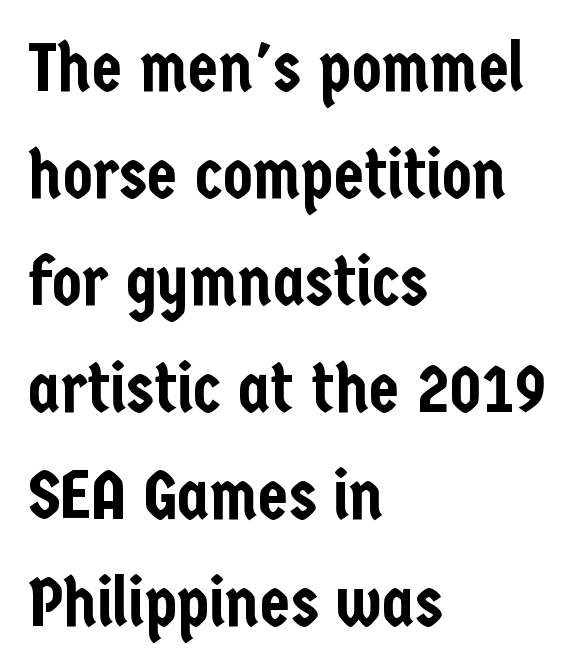
Q: Is the text italic (slanted)? A: No, it is upright.
Q: Is the typeface a serif or a sans-serif typeface? A: Sans-serif.
Q: Is the text underlined? A: No.
Q: How is the paragraph aligned? A: Left-aligned.
Q: Is the spacing between letters normal or unusually wide? A: Normal.
Q: Is the spacing between lines tight, normal or loose? A: Normal.
Q: Width (condensed, normal, or wide)? A: Condensed.
Q: Stroke contrast? A: Low.
Q: x-height? A: Medium.
Q: Monospaced? A: No.
